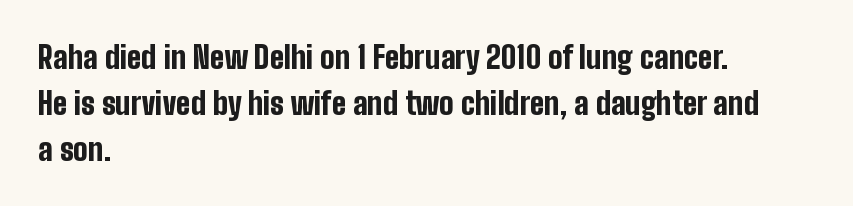
{"serif": "no", "italic": "no", "bold": "yes", "weight": "bold", "width": "condensed", "stroke_contrast": "low", "x_height": "medium", "monospaced": "no", "underline": "no", "align": "left", "line_spacing": "normal", "line_spacing_ratio": 1.48, "letter_spacing": "normal", "letter_spacing_em": 0.0, "glyph_px": 31}
